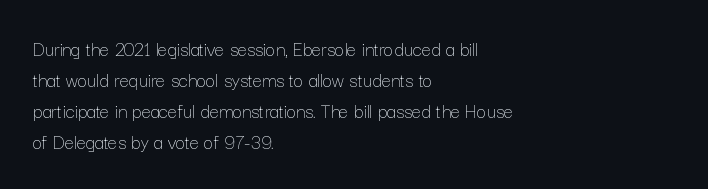
Q: Is the text bold? A: No.
Q: Is the text italic (slanted)? A: No, it is upright.
Q: Is the text underlined? A: No.
Q: How is the paragraph aligned? A: Left-aligned.
Q: Is the spacing between letters normal or unusually wide? A: Normal.
Q: Is the spacing between lines tight, normal or loose? A: Normal.
